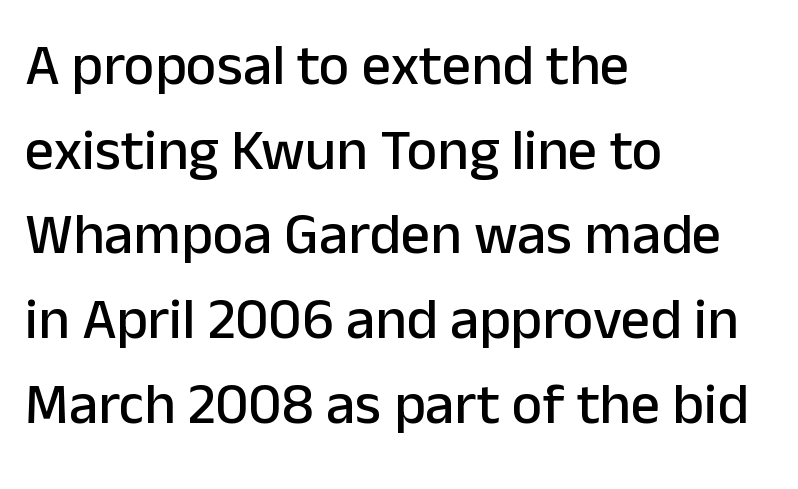
The image shows 58 px sans-serif type, upright; set left-aligned, normal line spacing (1.46x), normal letter spacing, not underlined; low stroke contrast and a medium x-height.
